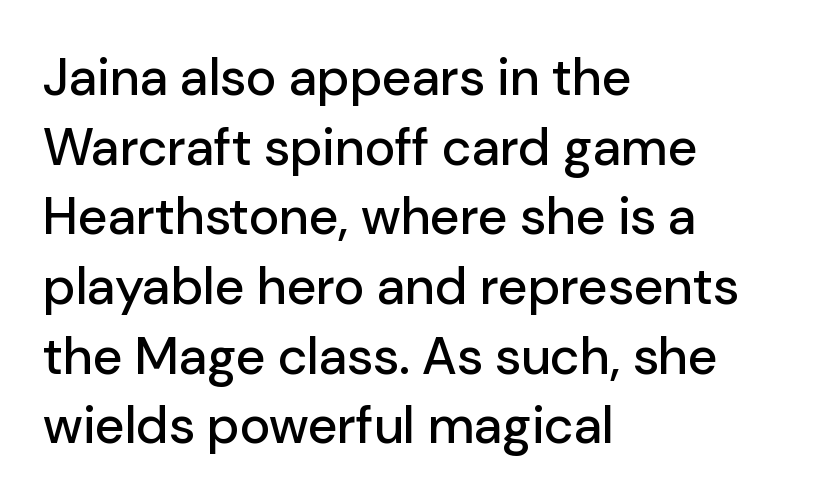
{"serif": "no", "italic": "no", "width": "normal", "stroke_contrast": "low", "x_height": "medium", "monospaced": "no", "underline": "no", "align": "left", "line_spacing": "normal", "line_spacing_ratio": 1.34, "letter_spacing": "normal", "letter_spacing_em": 0.0, "glyph_px": 52}
